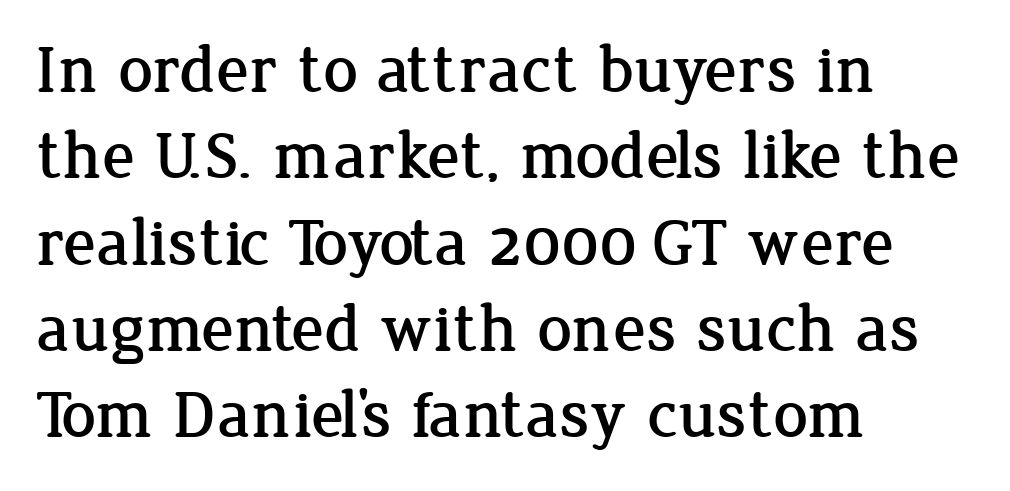
Old-style or modern, the face here clearly has serifs. Each row of text sits above clean, open space. Evenly set lines give the paragraph a standard silhouette. Italic? Not at all — the glyphs are vertical. Spacing between characters is what you'd get straight out of the box.
